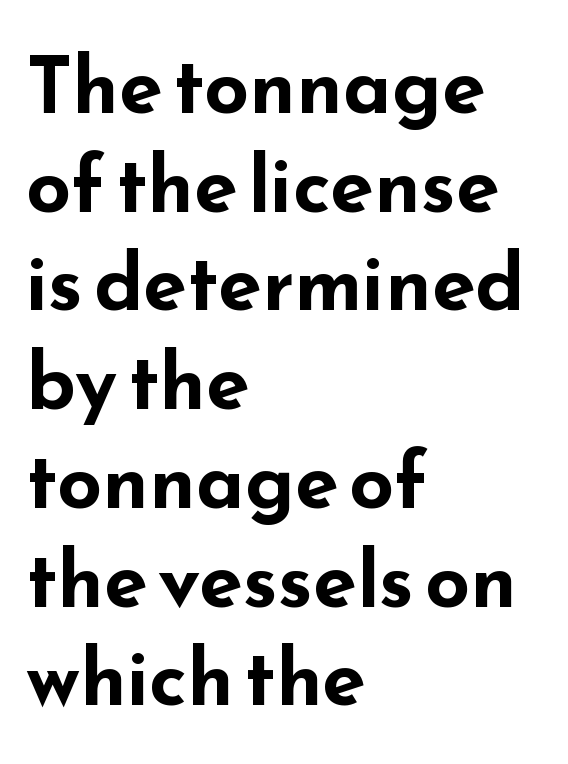
The strip under each line holds only bare page. In terms of leading, this rendering sits right in the middle. Character widths vary here, with narrow letters taking less room than wide ones. The ragged edge is on the right, which tells us the setting is flush left.
